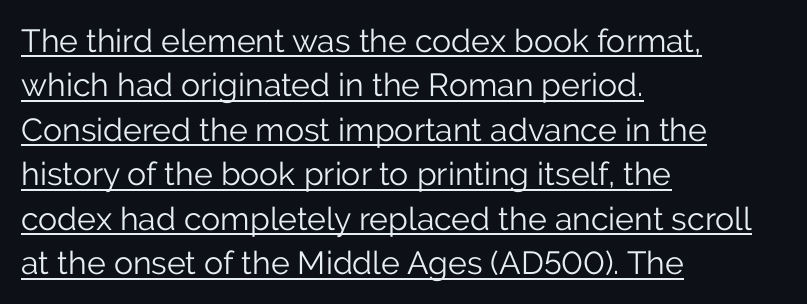
{"serif": "no", "italic": "no", "bold": "no", "weight": "light", "width": "normal", "stroke_contrast": "low", "x_height": "medium", "monospaced": "no", "underline": "yes", "align": "left", "line_spacing": "normal", "line_spacing_ratio": 1.39, "letter_spacing": "normal", "letter_spacing_em": 0.0, "glyph_px": 32}
